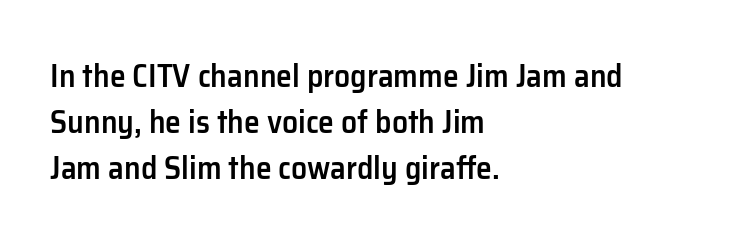
Q: Is the text bold? A: Semi-bold.
Q: Is the text italic (slanted)? A: No, it is upright.
Q: Is the typeface a serif or a sans-serif typeface? A: Sans-serif.
Q: Is the text underlined? A: No.
Q: How is the paragraph aligned? A: Left-aligned.
Q: Is the spacing between letters normal or unusually wide? A: Normal.
Q: Is the spacing between lines tight, normal or loose? A: Normal.
Q: Width (condensed, normal, or wide)? A: Normal.
Q: Stroke contrast? A: Low.
Q: x-height? A: Medium.
Q: Monospaced? A: No.
